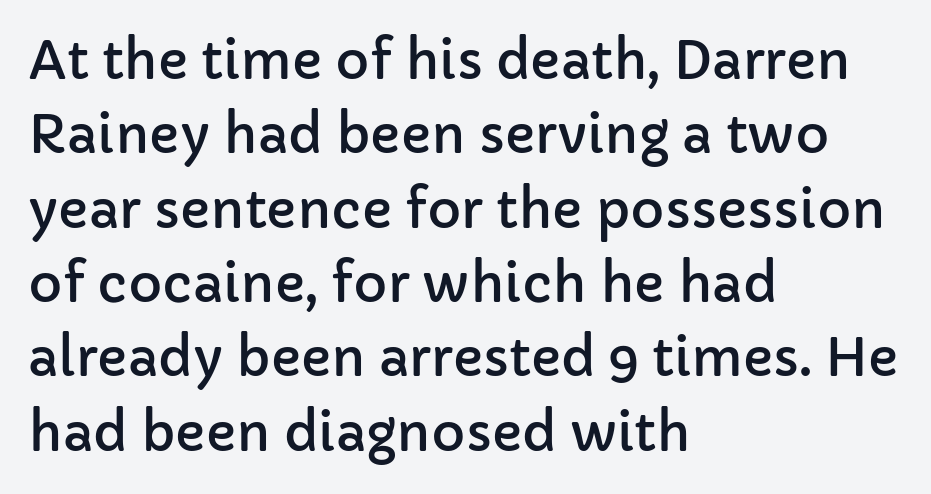
Q: Is the text italic (slanted)? A: No, it is upright.
Q: Is the typeface a serif or a sans-serif typeface? A: Sans-serif.
Q: Is the text underlined? A: No.
Q: How is the paragraph aligned? A: Left-aligned.
Q: Is the spacing between letters normal or unusually wide? A: Normal.
Q: Is the spacing between lines tight, normal or loose? A: Normal.
Q: Width (condensed, normal, or wide)? A: Normal.
Q: Stroke contrast? A: Low.
Q: x-height? A: Medium.
Q: Monospaced? A: No.
